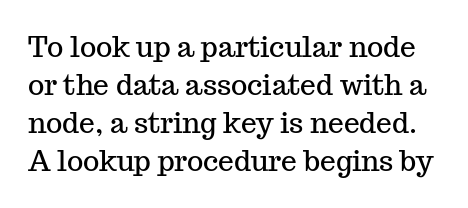
Lines of text with bare space underneath. The letters carry serifs — small finishing strokes at the ends of their stems. This sample has the flowing, uneven cadence of proportional lettering. Spacing between characters is what you'd get straight out of the box. In terms of leading, this rendering sits right in the middle.
